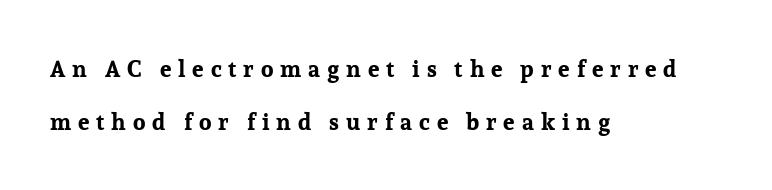
The image shows 23 px bold type, upright; set left-aligned, loose line spacing (2.3x), unusually wide letter spacing (+0.3 em), not underlined.
